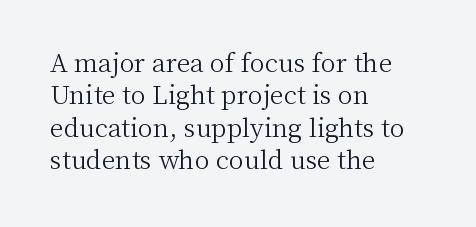
The words here are not underlined. Whoever set this chose a conventional vertical rhythm. Honestly, the letter spacing is just normal — you wouldn't notice it. Tall strokes in this sample are plumb rather than angled. Compared with a centered layout, this one pins lines to the left instead. The weight tops out at a normal text grade.
